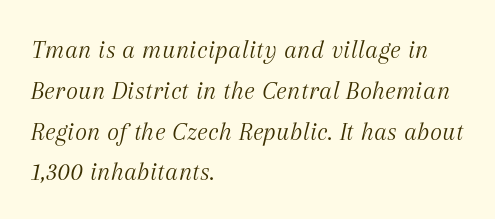
Nobody drew a line under any word here. Casual observation: everything's shoved over to the left. This sample keeps an unexceptional amount of space between lines. Look at the tracking — it's just the regular setting, nothing added. Compared with ordinary roman type, these characters are visibly tilted.
